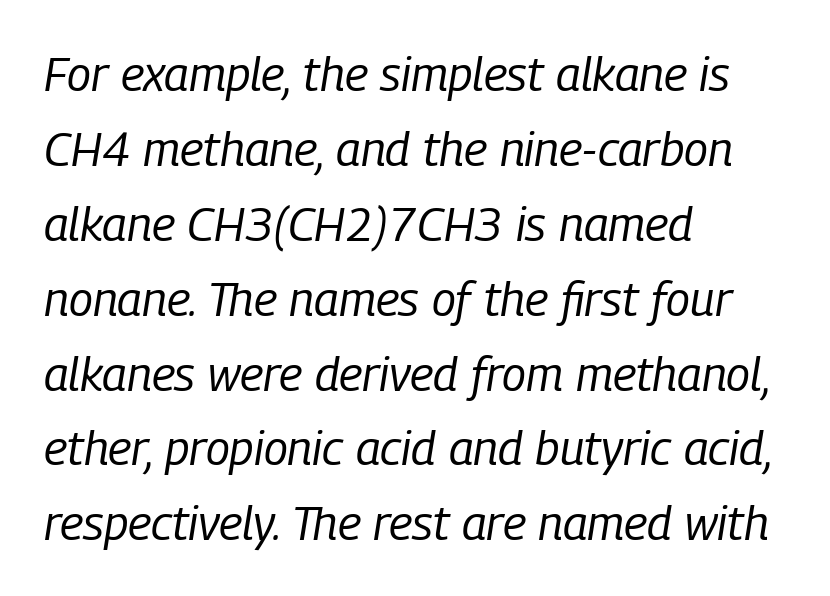
Q: Is the text bold? A: No.
Q: Is the text italic (slanted)? A: Yes, it leans right by about 9 degrees.
Q: Is the text underlined? A: No.
Q: How is the paragraph aligned? A: Left-aligned.
Q: Is the spacing between letters normal or unusually wide? A: Normal.
Q: Is the spacing between lines tight, normal or loose? A: Normal.
Q: Width (condensed, normal, or wide)? A: Condensed.
Q: Stroke contrast? A: Low.
Q: x-height? A: Medium.
Q: Monospaced? A: No.
